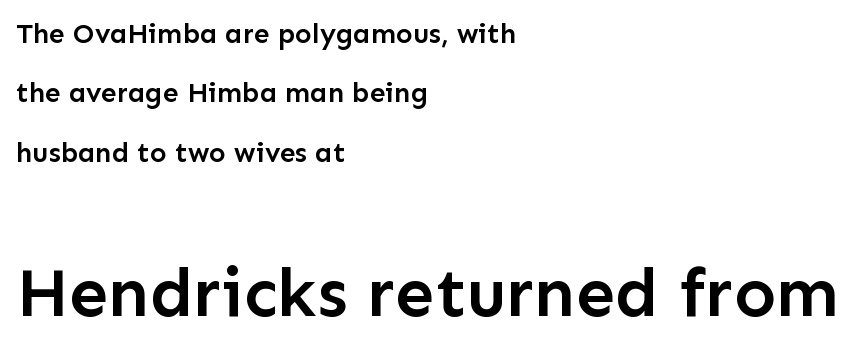
Q: Is the text bold? A: Semi-bold.
Q: Is the text italic (slanted)? A: No, it is upright.
Q: Is the typeface a serif or a sans-serif typeface? A: Sans-serif.
Q: Is the text underlined? A: No.
Q: How is the paragraph aligned? A: Left-aligned.
Q: Is the spacing between letters normal or unusually wide? A: Normal.
Q: Is the spacing between lines tight, normal or loose? A: Loose.
Q: Which block of text is set in a larger size, the first (top) or the second (bottom)? A: The second (bottom) one.
Q: Width (condensed, normal, or wide)? A: Normal.
Q: Stroke contrast? A: Low.
Q: x-height? A: Medium.
Q: Monospaced? A: No.
